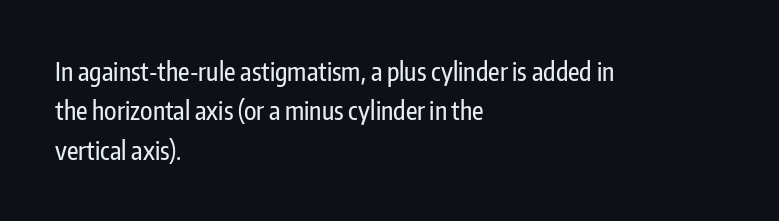
{"italic": "no", "underline": "no", "align": "left", "line_spacing": "normal", "line_spacing_ratio": 1.58, "letter_spacing": "normal", "letter_spacing_em": 0.0, "glyph_px": 25}
